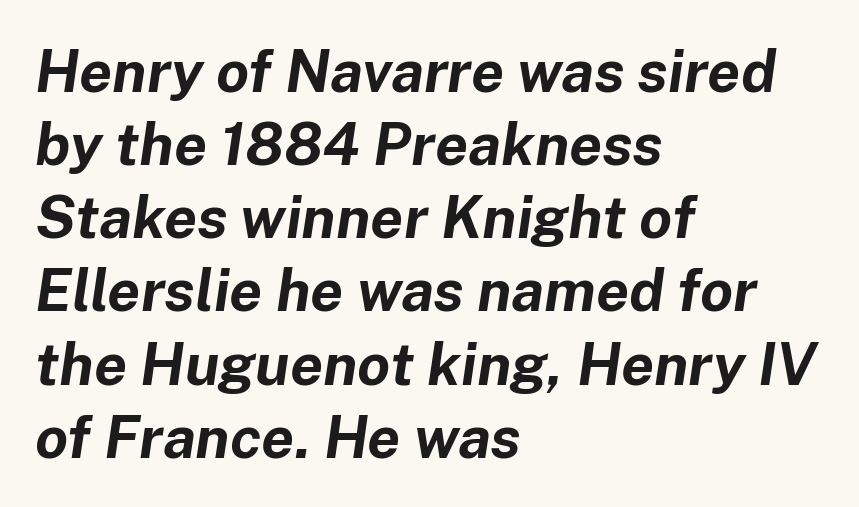
Q: Is the text bold? A: Yes.
Q: Is the text italic (slanted)? A: Yes, it leans right by about 8 degrees.
Q: Is the text underlined? A: No.
Q: How is the paragraph aligned? A: Left-aligned.
Q: Is the spacing between letters normal or unusually wide? A: Normal.
Q: Width (condensed, normal, or wide)? A: Normal.
Q: Stroke contrast? A: Low.
Q: x-height? A: Medium.
Q: Monospaced? A: No.
